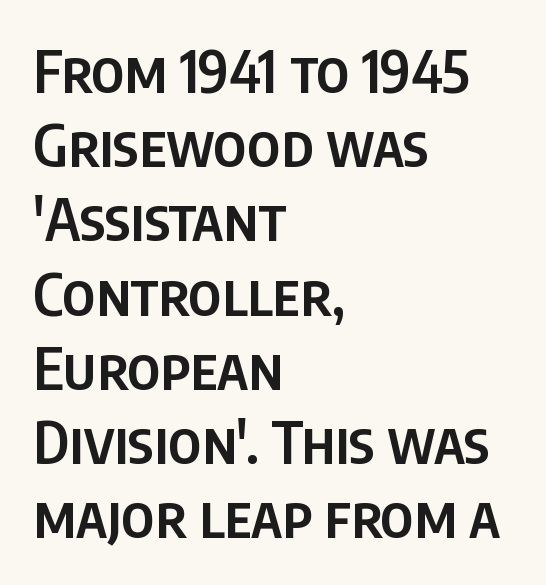
Q: Is the text bold? A: Semi-bold.
Q: Is the text italic (slanted)? A: No, it is upright.
Q: Is the typeface a serif or a sans-serif typeface? A: Sans-serif.
Q: Is the text underlined? A: No.
Q: How is the paragraph aligned? A: Left-aligned.
Q: Is the spacing between letters normal or unusually wide? A: Normal.
Q: Is the spacing between lines tight, normal or loose? A: Normal.
Q: Width (condensed, normal, or wide)? A: Condensed.
Q: Stroke contrast? A: Low.
Q: x-height? A: Large.
Q: Monospaced? A: No.
